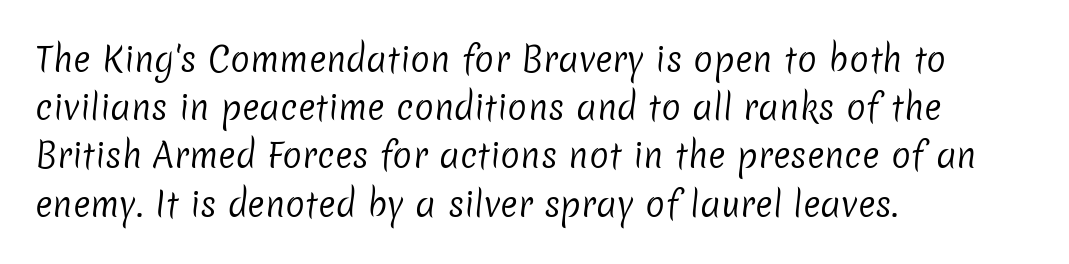
The image shows 33 px regular-weight sans-serif type; set left-aligned, normal line spacing (1.46x), normal letter spacing, not underlined; low stroke contrast and a medium x-height.
